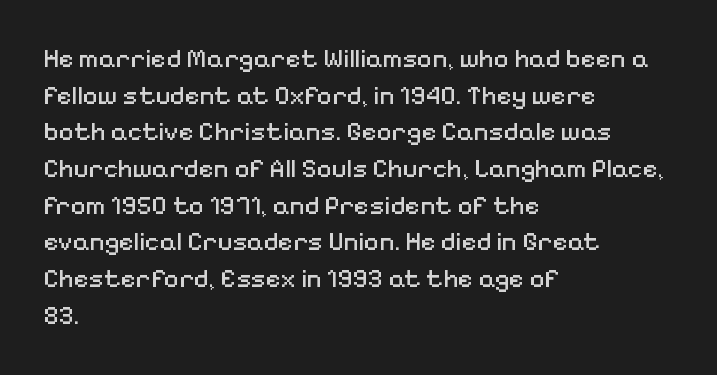
The image shows 26 px text type, upright; set left-aligned, normal line spacing (1.41x), normal letter spacing, not underlined.
